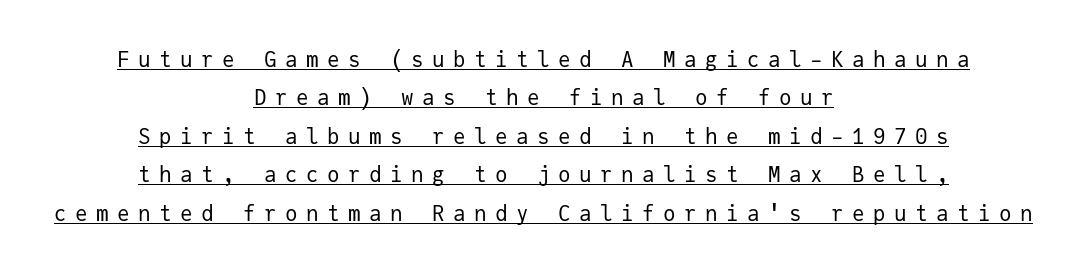
The image shows 21 px text type, upright; set centered, line spacing 1.83x, unusually wide letter spacing (+0.4 em), underlined.
